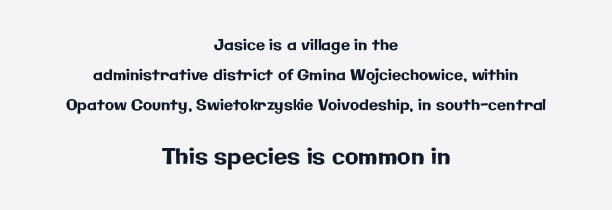
The rendering enlarges the type as you move from the upper chunk to the lower. Honestly, the letter spacing is just normal — you wouldn't notice it. Clear beneath every line of the passage. Ordinary non-slanted type is in use.
